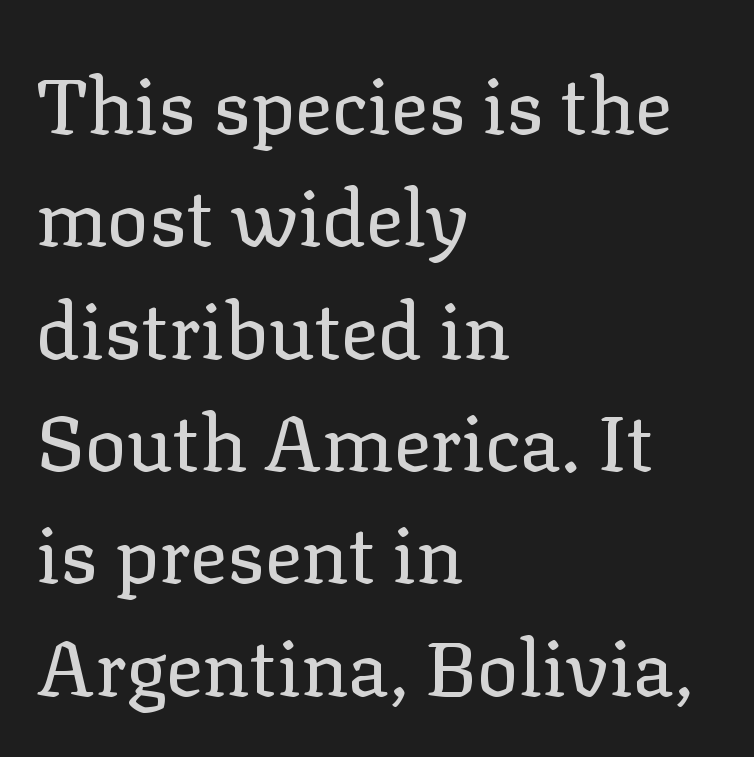
The vertical gap from one line to the next is medium. The gaps between neighbouring characters are ordinary and unremarkable. Think of a printed novel: that variable character pitch is what you see here. One-word summary of the alignment: left.
